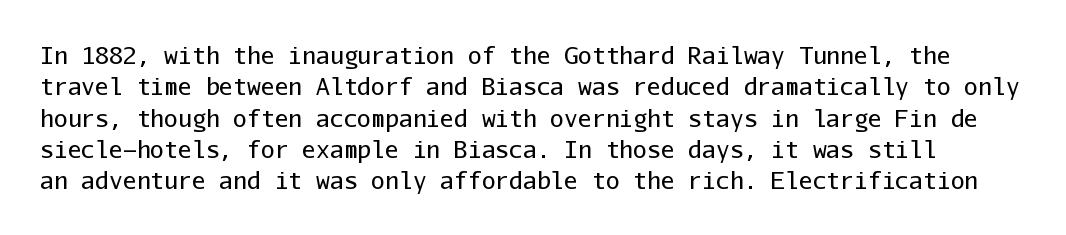
Q: Is the text bold? A: No.
Q: Is the text italic (slanted)? A: No, it is upright.
Q: Is the text underlined? A: No.
Q: Is the spacing between letters normal or unusually wide? A: Normal.
Q: Is the spacing between lines tight, normal or loose? A: Normal.
